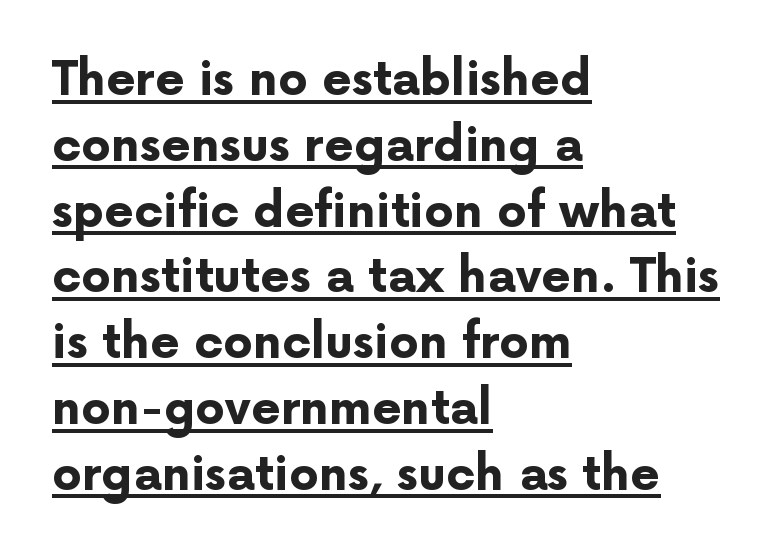
Q: Is the text bold? A: Yes.
Q: Is the text italic (slanted)? A: No, it is upright.
Q: Is the typeface a serif or a sans-serif typeface? A: Sans-serif.
Q: Is the text underlined? A: Yes.
Q: How is the paragraph aligned? A: Left-aligned.
Q: Is the spacing between letters normal or unusually wide? A: Normal.
Q: Is the spacing between lines tight, normal or loose? A: Normal.
Q: Width (condensed, normal, or wide)? A: Normal.
Q: Stroke contrast? A: Low.
Q: x-height? A: Medium.
Q: Monospaced? A: No.
